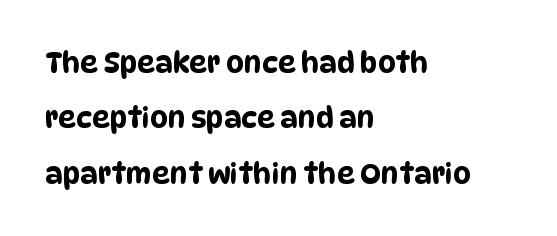
Does the leading feel generous? Absolutely, it's lavish. This sample uses plain, unmodified letter spacing. The rendering uses natural spacing where letterforms have individual widths. The gap between lines stays unmarked.
